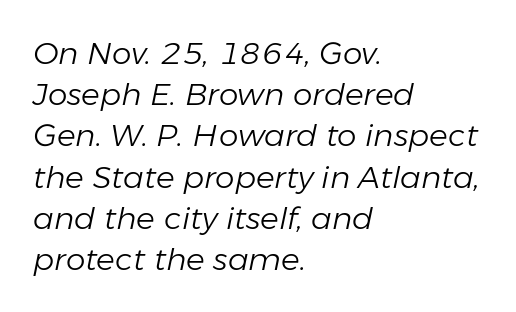
{"italic": "yes", "lean": "right", "slant_degrees": 11, "bold": "no", "weight": "light", "width": "normal", "stroke_contrast": "low", "x_height": "medium", "monospaced": "no", "underline": "no", "align": "left", "line_spacing": "normal", "line_spacing_ratio": 1.33, "letter_spacing": "normal", "letter_spacing_em": 0.0, "glyph_px": 31}
